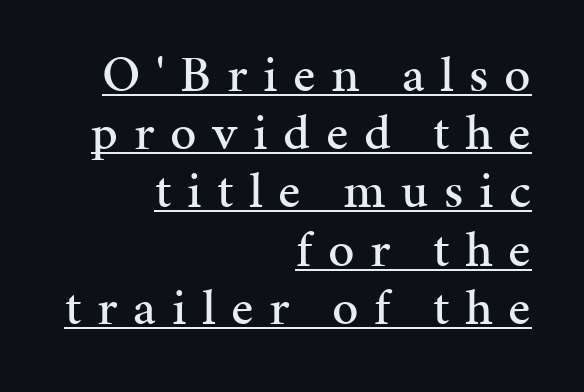
The lines in this sample share a right terminus and differ only in where they begin. Descenders here cross a horizontal rule under the line. Reading down the column, the eye jumps only a short way to each next line. The rendering uses natural spacing where letterforms have individual widths.
